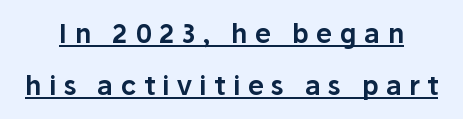
{"italic": "no", "underline": "yes", "line_spacing": "loose", "line_spacing_ratio": 1.99, "letter_spacing": "wide", "letter_spacing_em": 0.28, "glyph_px": 26}
